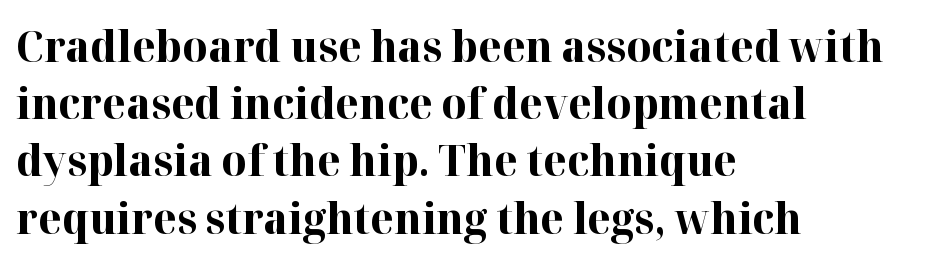
Unlike italic type, these characters show no tilt at all. Casual observation: everything's shoved over to the left. In terms of leading, this rendering sits right in the middle. Think of a printed novel: that variable character pitch is what you see here.
